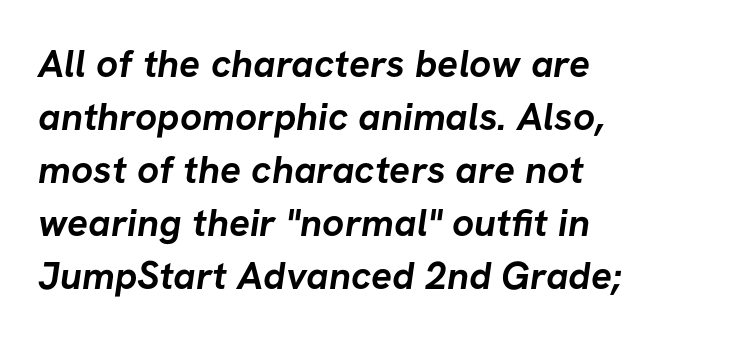
Q: Is the text bold? A: Yes.
Q: Is the typeface a serif or a sans-serif typeface? A: Sans-serif.
Q: Is the text underlined? A: No.
Q: How is the paragraph aligned? A: Left-aligned.
Q: Is the spacing between letters normal or unusually wide? A: Normal.
Q: Is the spacing between lines tight, normal or loose? A: Normal.
Q: Width (condensed, normal, or wide)? A: Normal.
Q: Stroke contrast? A: Low.
Q: x-height? A: Medium.
Q: Monospaced? A: No.
